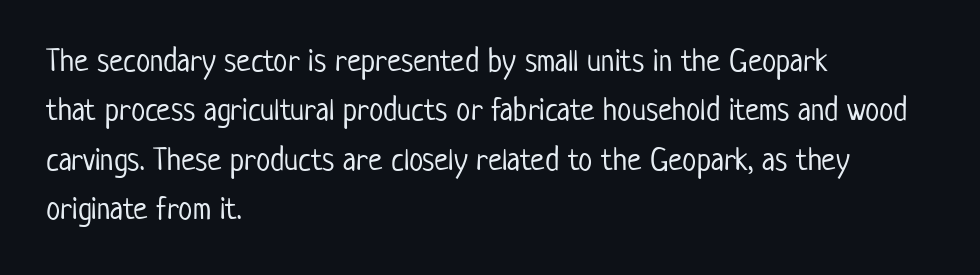
Q: Is the text bold? A: No.
Q: Is the text italic (slanted)? A: No, it is upright.
Q: Is the typeface a serif or a sans-serif typeface? A: Sans-serif.
Q: Is the text underlined? A: No.
Q: How is the paragraph aligned? A: Left-aligned.
Q: Is the spacing between letters normal or unusually wide? A: Normal.
Q: Is the spacing between lines tight, normal or loose? A: Normal.
Q: Width (condensed, normal, or wide)? A: Condensed.
Q: Stroke contrast? A: Low.
Q: x-height? A: Medium.
Q: Monospaced? A: No.
